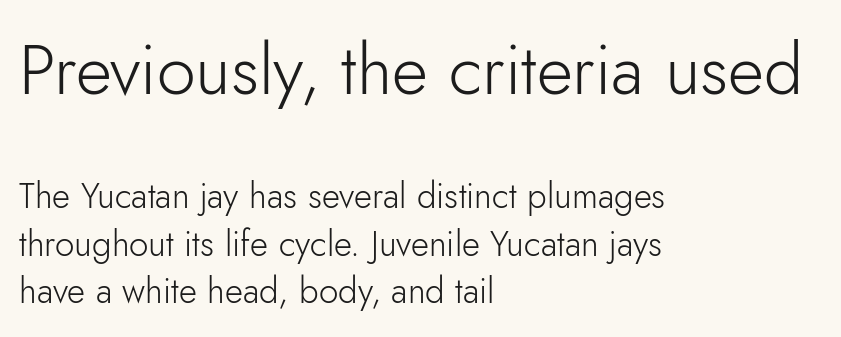
{"serif": "no", "italic": "no", "bold": "no", "weight": "light", "width": "normal", "stroke_contrast": "low", "x_height": "small", "monospaced": "no", "underline": "no", "align": "left", "line_spacing": "normal", "line_spacing_ratio": 1.36, "letter_spacing": "normal", "letter_spacing_em": 0.0, "larger_block": "first", "size_ratio": 2.0, "glyph_px": 70}
